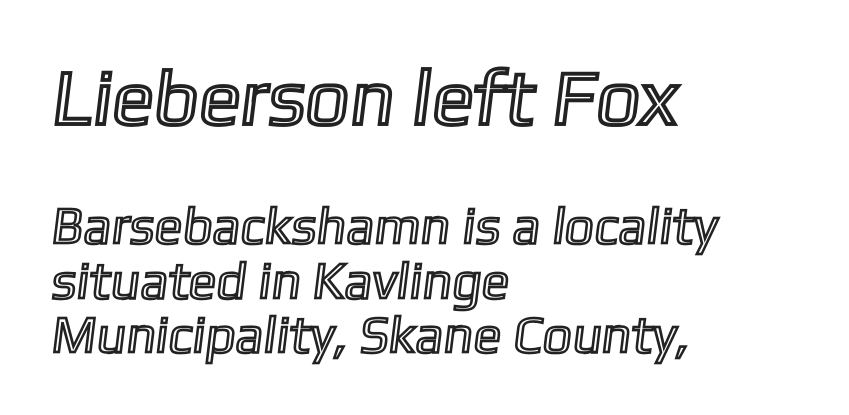
Q: Is the text underlined? A: No.
Q: How is the paragraph aligned? A: Left-aligned.
Q: Is the spacing between letters normal or unusually wide? A: Normal.
Q: Is the spacing between lines tight, normal or loose? A: Tight.
Q: Which block of text is set in a larger size, the first (top) or the second (bottom)? A: The first (top) one.
Q: Width (condensed, normal, or wide)? A: Normal.
Q: x-height? A: Medium.
Q: Monospaced? A: No.
